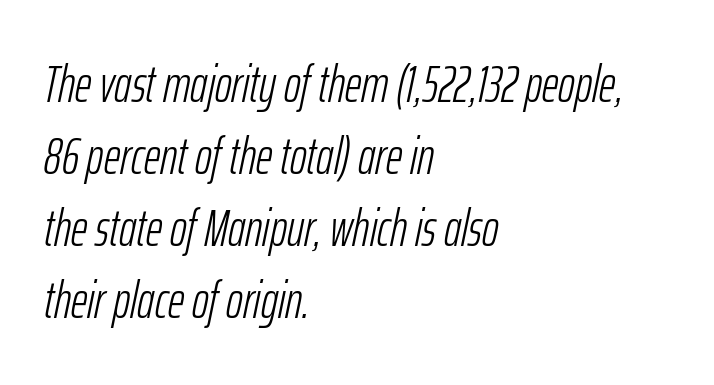
Q: Is the text bold? A: No.
Q: Is the text italic (slanted)? A: Yes, it leans right by about 12 degrees.
Q: Is the text underlined? A: No.
Q: How is the paragraph aligned? A: Left-aligned.
Q: Is the spacing between letters normal or unusually wide? A: Normal.
Q: Is the spacing between lines tight, normal or loose? A: Normal.
Q: Width (condensed, normal, or wide)? A: Condensed.
Q: Stroke contrast? A: Low.
Q: x-height? A: Medium.
Q: Monospaced? A: No.
